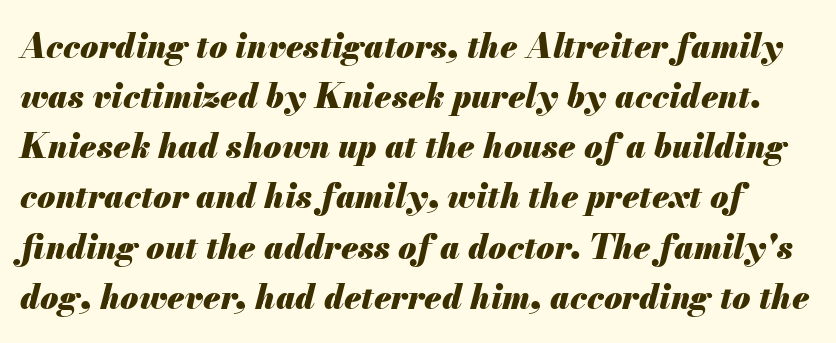
Q: Is the text bold? A: Yes.
Q: Is the text italic (slanted)? A: Yes, it leans right by about 13 degrees.
Q: Is the text underlined? A: No.
Q: Is the spacing between letters normal or unusually wide? A: Normal.
Q: Is the spacing between lines tight, normal or loose? A: Normal.
Q: Width (condensed, normal, or wide)? A: Normal.
Q: Stroke contrast? A: Medium.
Q: x-height? A: Small.
Q: Monospaced? A: No.
